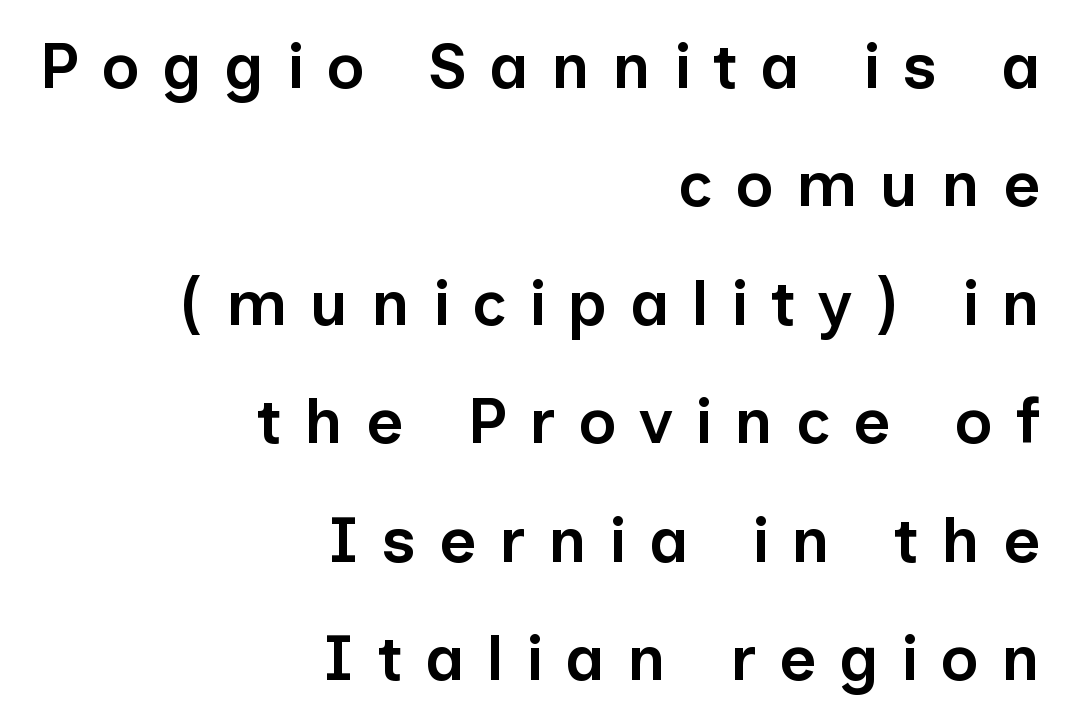
{"serif": "no", "italic": "no", "bold": "semi", "weight": "semibold", "width": "normal", "stroke_contrast": "low", "x_height": "medium", "monospaced": "no", "underline": "no", "align": "right", "line_spacing_ratio": 1.85, "letter_spacing": "wide", "letter_spacing_em": 0.35, "glyph_px": 64}
